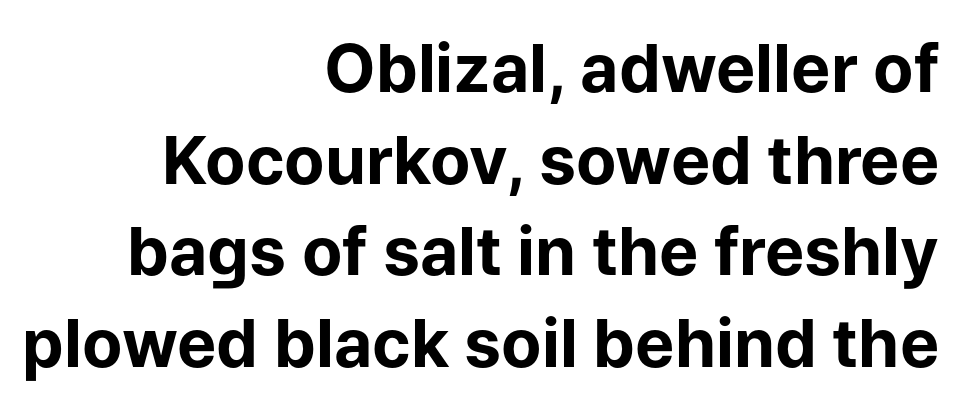
The image shows 66 px bold sans-serif type, upright; set right-aligned, normal line spacing (1.39x), normal letter spacing, not underlined; low stroke contrast and a medium x-height.
